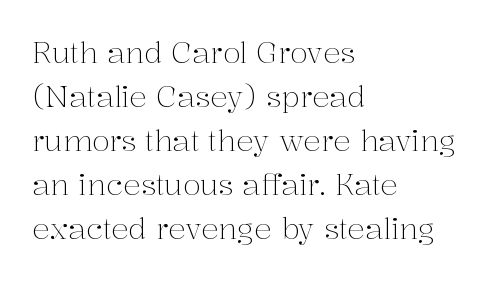
Characters remain perfectly vertical along every line. A typesetter would call this zero additional tracking. The rendering shows small feet on the letterforms — a serif design. Varying glyph widths throughout — classic text-font behaviour. Left-aligned paragraph, ragged on the right. The letters look calm and open, with moderate or lighter stems.
